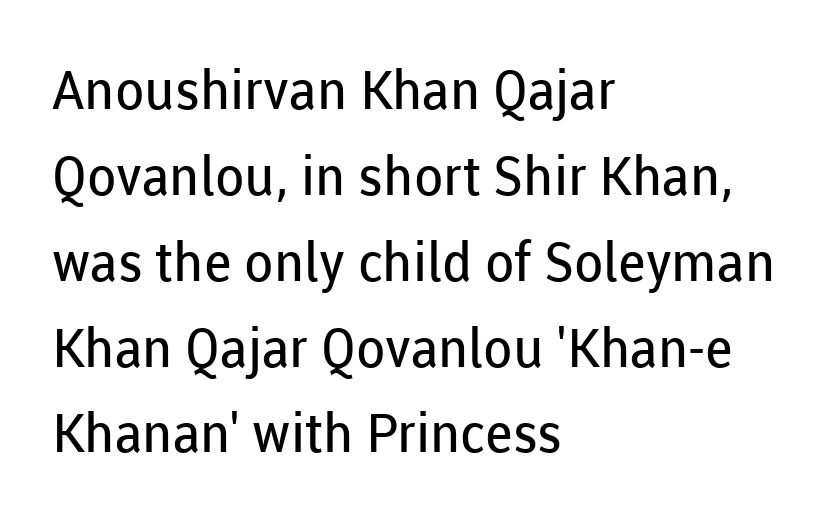
Compared with typical paragraphs, the rows here are spaced about the same. Every stem runs plumb, perpendicular to the baseline. In CSS terms this would be text-align: left. Weight: regular or lighter. Letter spacing: default.
